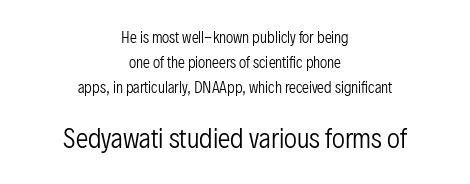
Tall strokes in this sample are plumb rather than angled. Compared with typical body copy, the letter spacing here is the same. The space directly below the letters is spotless. Leftover space on each line is divided equally before and after the words.
